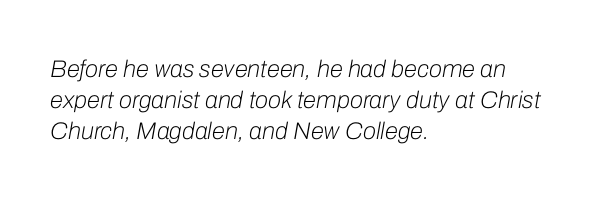
Students, note that the glyphs here touch the page at normal intervals. These lines sit exactly where default settings would place them. Emphasis-style slanted type is in use. The characters are drawn with everyday or finer stroke widths. Caption: multi-line text, flush left, ragged right. The zone under the glyphs is completely vacant.
